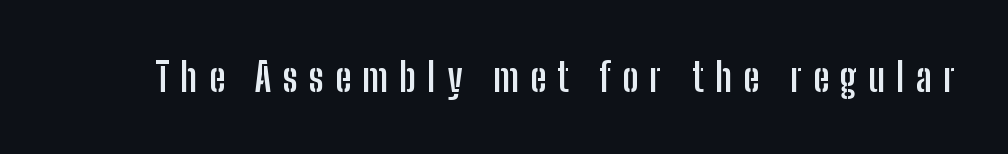
Q: Is the text bold? A: Yes.
Q: Is the text italic (slanted)? A: No, it is upright.
Q: Is the typeface a serif or a sans-serif typeface? A: Sans-serif.
Q: Is the text underlined? A: No.
Q: Is the spacing between letters normal or unusually wide? A: Unusually wide.
Q: Width (condensed, normal, or wide)? A: Condensed.
Q: Stroke contrast? A: Low.
Q: x-height? A: Medium.
Q: Monospaced? A: No.
